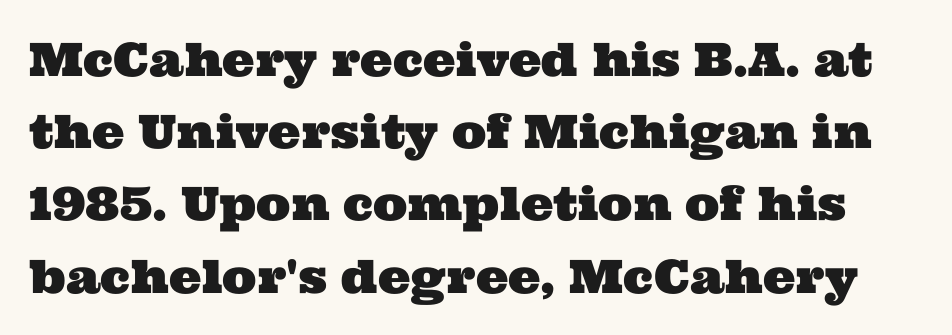
{"serif": "yes", "width": "wide", "stroke_contrast": "medium", "x_height": "medium", "monospaced": "no", "underline": "no", "line_spacing": "normal", "line_spacing_ratio": 1.57, "letter_spacing": "normal", "letter_spacing_em": 0.0, "glyph_px": 46}
